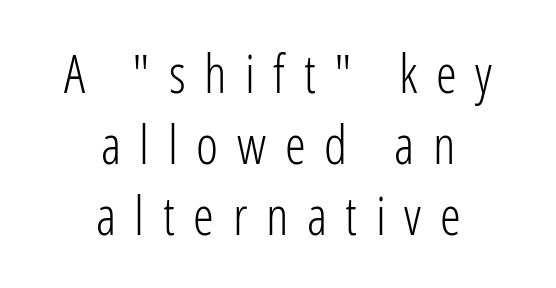
The image shows 53 px light, condensed sans-serif type, upright; set centered, normal line spacing (1.34x), unusually wide letter spacing (+0.35 em), not underlined; low stroke contrast and a medium x-height.
